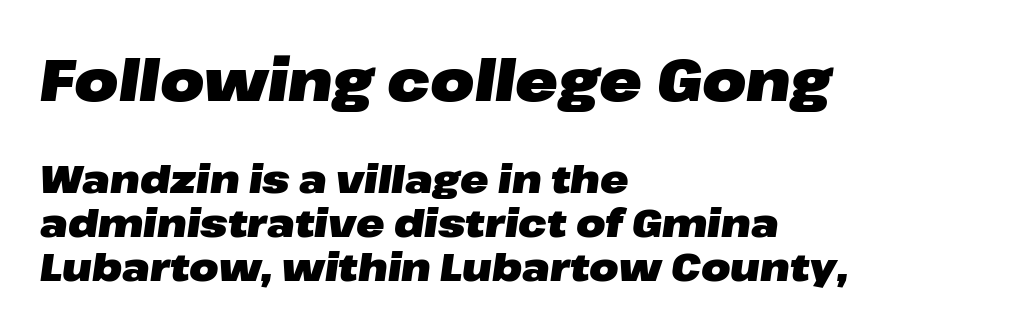
Q: Is the text bold? A: Yes.
Q: Is the text italic (slanted)? A: Yes, it leans right by about 8 degrees.
Q: Is the text underlined? A: No.
Q: How is the paragraph aligned? A: Left-aligned.
Q: Is the spacing between letters normal or unusually wide? A: Normal.
Q: Which block of text is set in a larger size, the first (top) or the second (bottom)? A: The first (top) one.
Q: Width (condensed, normal, or wide)? A: Wide.
Q: Stroke contrast? A: Low.
Q: x-height? A: Medium.
Q: Monospaced? A: No.
